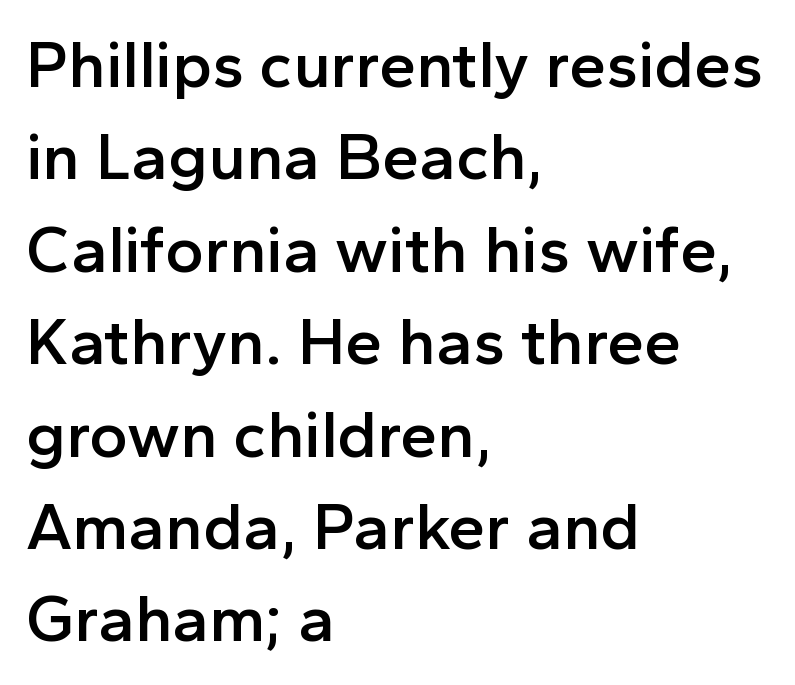
{"serif": "no", "italic": "no", "bold": "semi", "weight": "semibold", "width": "normal", "x_height": "medium", "monospaced": "no", "underline": "no", "align": "left", "line_spacing": "normal", "line_spacing_ratio": 1.4, "letter_spacing": "normal", "letter_spacing_em": 0.0, "glyph_px": 66}
